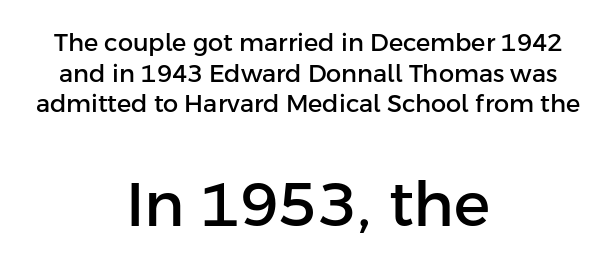
Q: Is the text italic (slanted)? A: No, it is upright.
Q: Is the typeface a serif or a sans-serif typeface? A: Sans-serif.
Q: Is the text underlined? A: No.
Q: How is the paragraph aligned? A: Centered.
Q: Is the spacing between letters normal or unusually wide? A: Normal.
Q: Is the spacing between lines tight, normal or loose? A: Normal.
Q: Which block of text is set in a larger size, the first (top) or the second (bottom)? A: The second (bottom) one.
Q: Width (condensed, normal, or wide)? A: Normal.
Q: Stroke contrast? A: Low.
Q: x-height? A: Medium.
Q: Monospaced? A: No.
